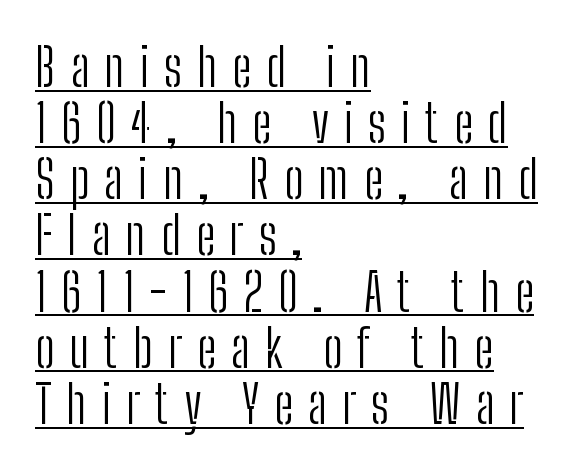
The typesetter has applied underlining to the passage shown. You could not count columns in this text — the font is proportionally spaced. These lines were composed using upright roman letters. Observe the wide spacing: letters keep a clear distance from each other. Notice how descenders almost collide with the ascenders below — that's tight leading.
